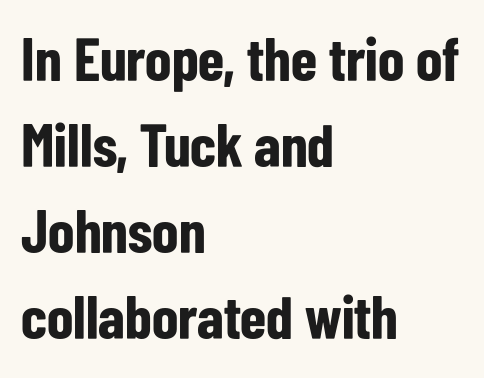
I'd describe the lettering as bold — thick and assertive. Line spacing here is normal. Glance below the letters and you will spot only blank space. Is this a fixed-width face? No — the glyphs have proportional, varying widths. The letters stand straight up with perfectly vertical stems.
